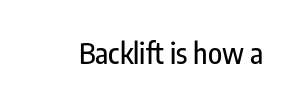
{"serif": "no", "italic": "no", "width": "condensed", "stroke_contrast": "low", "x_height": "medium", "monospaced": "no", "underline": "no", "letter_spacing": "normal", "letter_spacing_em": 0.0, "glyph_px": 29}
